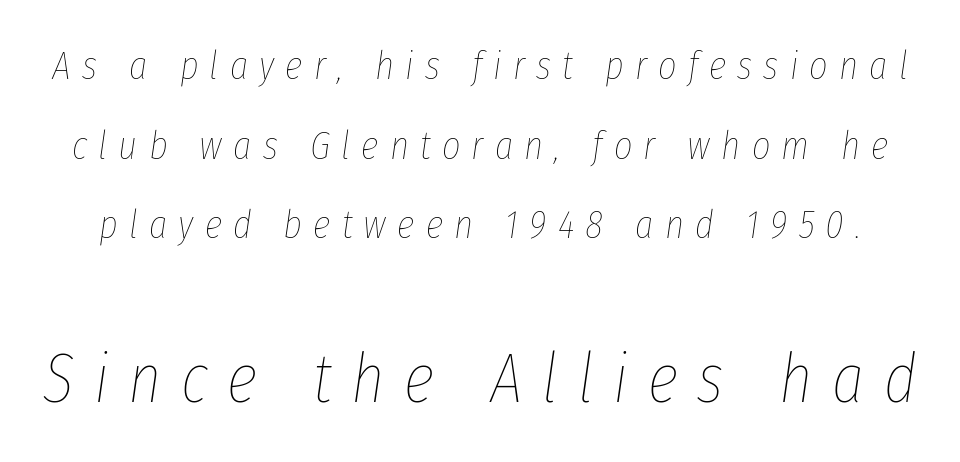
The letters advance in unequal steps, a hallmark of proportional type. These lines were composed using italics. The zone under the glyphs is completely vacant. Quick note: interline space is abundant. Between these two stacked blocks, the lower one wins on size.
